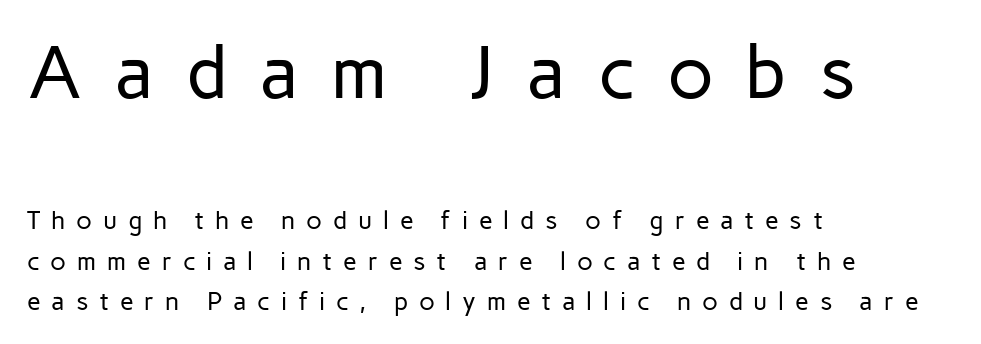
The image shows 74 px regular-weight sans-serif type, upright; set left-aligned, normal line spacing (1.61x), unusually wide letter spacing (+0.43 em), not underlined; the first (top) block is 2.96x larger; low stroke contrast and a medium x-height.
